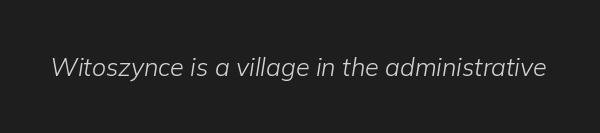
{"italic": "yes", "lean": "right", "slant_degrees": 9, "bold": "no", "underline": "no", "letter_spacing": "normal", "letter_spacing_em": 0.0, "glyph_px": 25}
